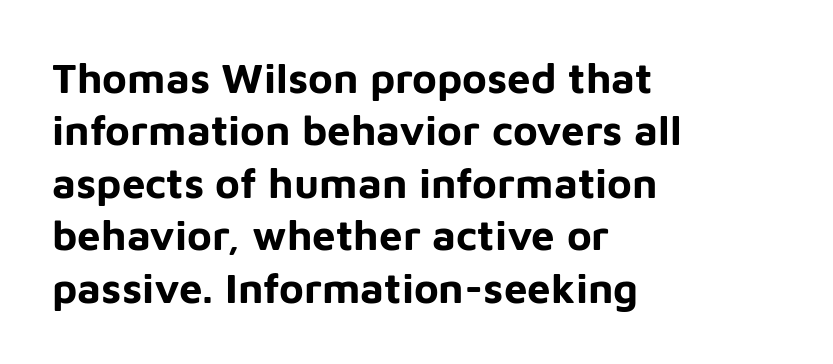
The passage shown has conventional tracking throughout. Posture: upright roman. In terms of letterform style, serifs are entirely absent. Notice how thick the strokes are: this is what a full bold looks like. Decoration check: the copy has no underline.
